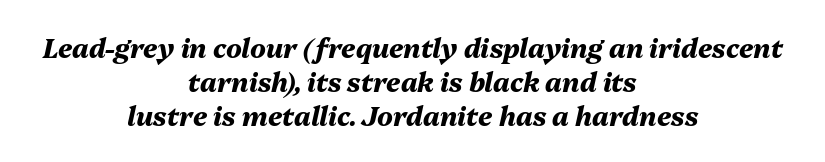
{"italic": "yes", "lean": "right", "slant_degrees": 13, "bold": "yes", "underline": "no", "align": "center", "line_spacing": "normal", "line_spacing_ratio": 1.31, "letter_spacing": "normal", "letter_spacing_em": 0.0, "glyph_px": 26}
